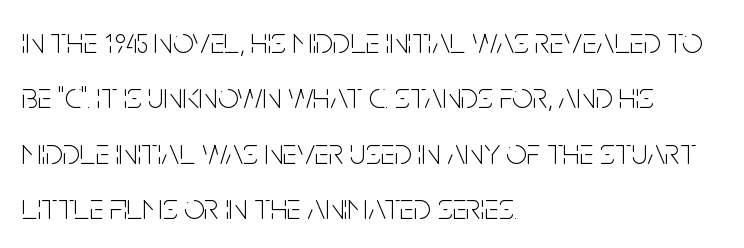
The image shows 36 px thin, condensed sans-serif type, upright; set left-aligned, normal line spacing (1.54x), normal letter spacing, not underlined; low stroke contrast and a large x-height.
